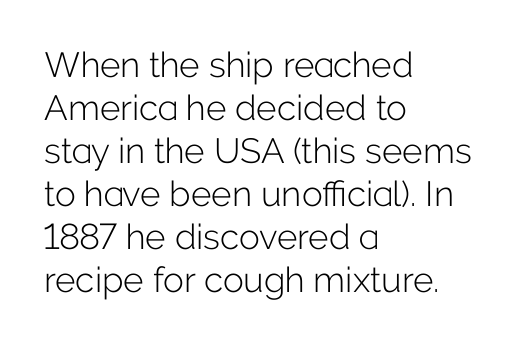
Honestly, the letter spacing is just normal — you wouldn't notice it. Rule under the text: the space is simply empty. Horizontally, the lines are justified to the leading edge only. In terms of letterform style, serifs are entirely absent. Character widths vary here, with narrow letters taking less room than wide ones. If you drew a line through each stem, it would be perfectly vertical.
